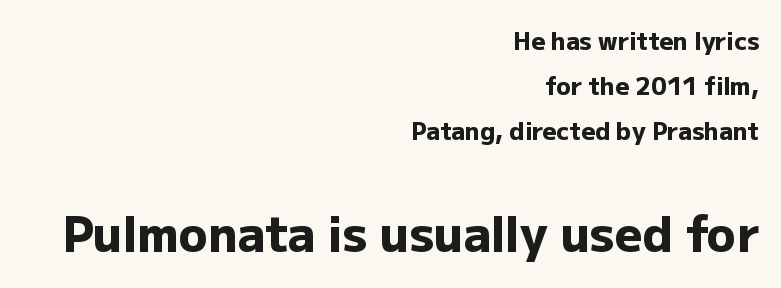
The lettering holds an erect, upright posture throughout. A full-strength bold gives these letters their thick strokes. Plain, unruled lines of type. Spacing verdict: proportional, widths tailored to each character. Check where the strokes stop: nothing finishes them off — pure sans. Compare the two chunks: the lower has the greater cap height.
